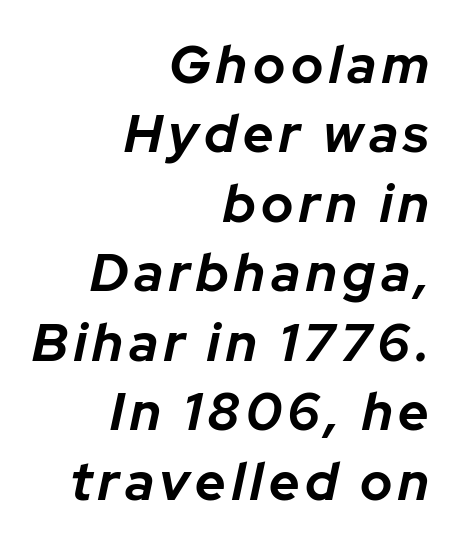
Q: Is the text bold? A: Yes.
Q: Is the text italic (slanted)? A: Yes, it leans right by about 12 degrees.
Q: Is the text underlined? A: No.
Q: How is the paragraph aligned? A: Right-aligned.
Q: Is the spacing between lines tight, normal or loose? A: Normal.
Q: Width (condensed, normal, or wide)? A: Normal.
Q: Stroke contrast? A: Low.
Q: x-height? A: Medium.
Q: Monospaced? A: No.
